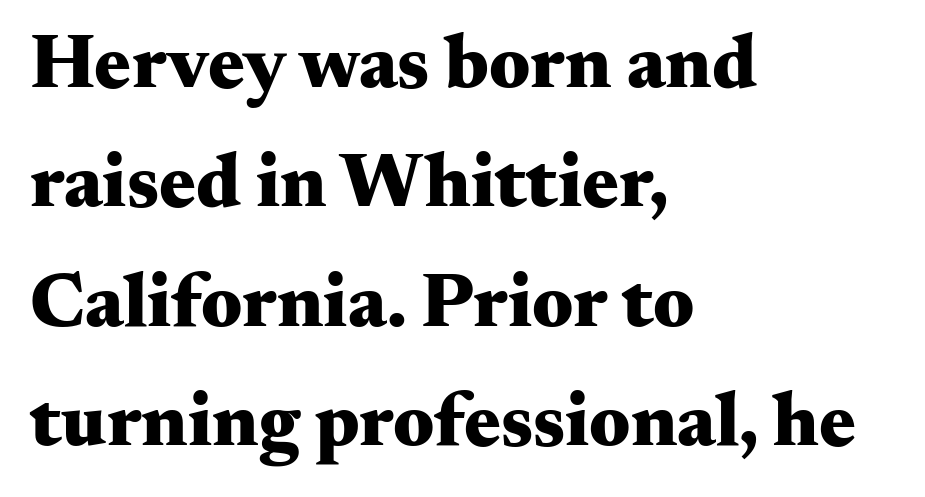
The image shows 77 px heavy, wide serif type, upright; set left-aligned, normal line spacing (1.55x), normal letter spacing, not underlined; medium stroke contrast and a small x-height.
